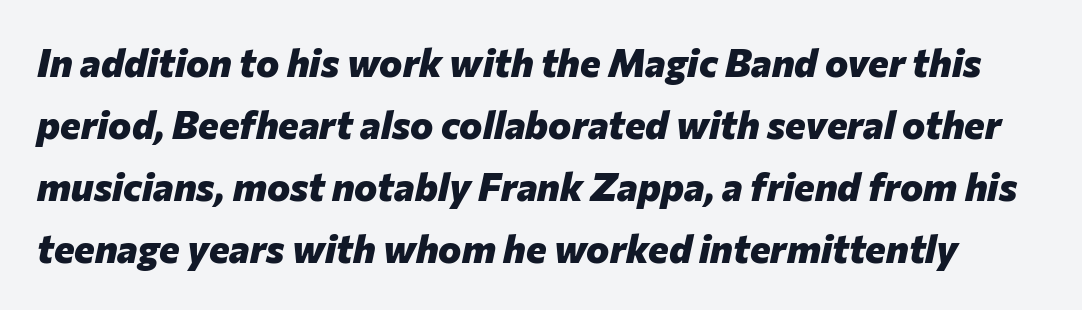
Q: Is the text bold? A: Yes.
Q: Is the text italic (slanted)? A: Yes, it leans right by about 12 degrees.
Q: Is the text underlined? A: No.
Q: Is the spacing between letters normal or unusually wide? A: Normal.
Q: Is the spacing between lines tight, normal or loose? A: Normal.
Q: Width (condensed, normal, or wide)? A: Normal.
Q: Stroke contrast? A: Low.
Q: x-height? A: Medium.
Q: Monospaced? A: No.
